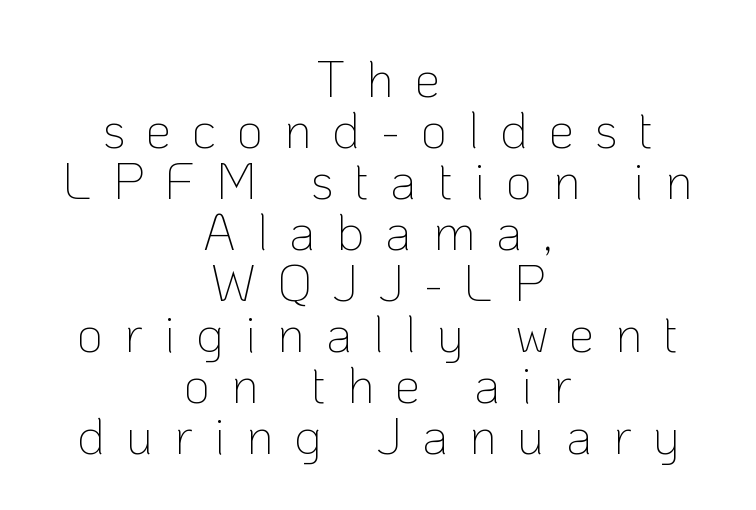
Posture: straight, roman, zero tilt. Each line is balanced around a shared central axis. The characters are drawn with everyday or finer stroke widths. What stands out about the letter spacing? Its width — letters are far apart.
